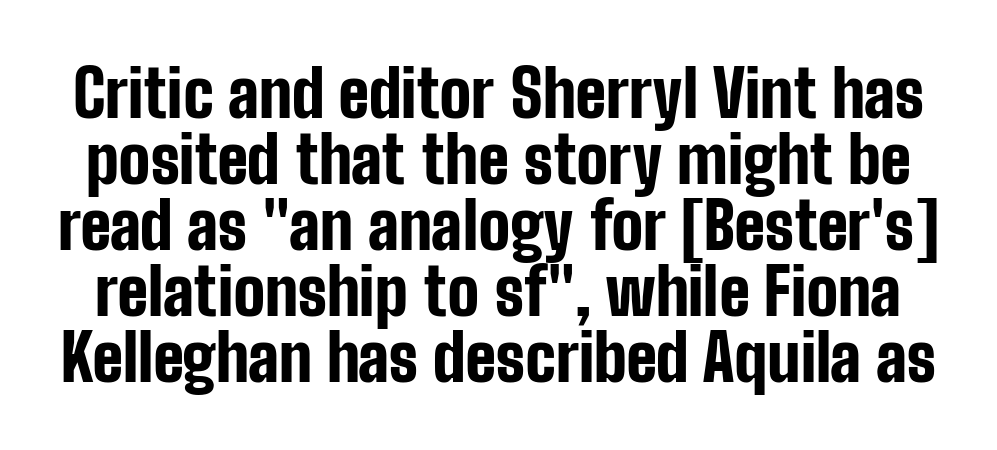
Summary of weight: heavy, a full bold. You can tell it's not italic because the verticals are truly vertical. A typesetter would call this leading minimal, almost set solid. The foot of each line stays bare and open.
